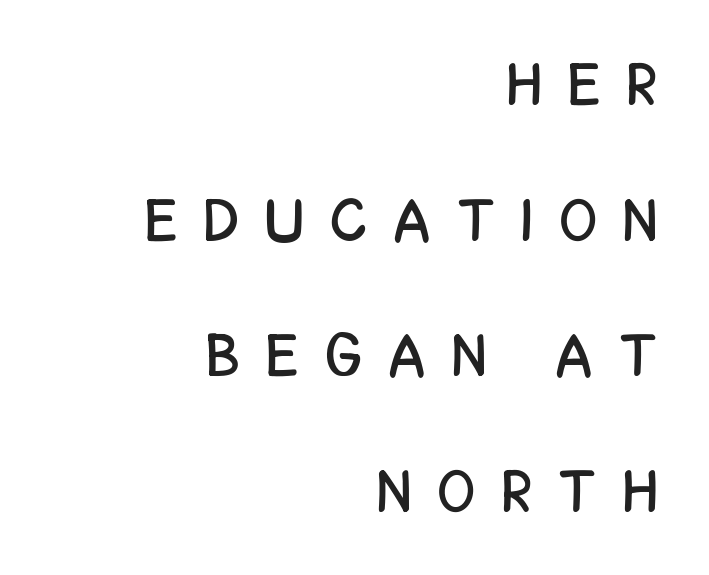
The image shows 60 px condensed sans-serif type, upright; set right-aligned, loose line spacing (2.26x), unusually wide letter spacing (+0.47 em), not underlined; low stroke contrast and a large x-height.
